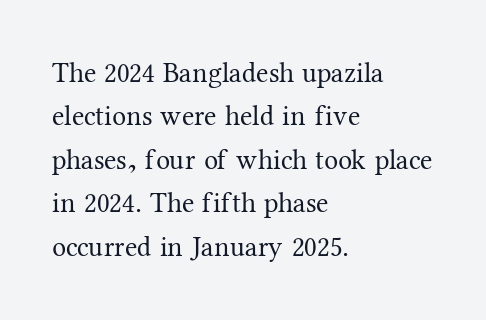
The image shows 28 px regular-weight serif type, upright; set left-aligned, normal line spacing (1.55x), normal letter spacing, not underlined; medium stroke contrast and a medium x-height.
